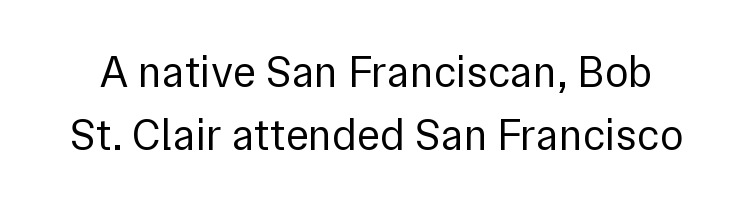
Q: Is the text bold? A: No.
Q: Is the text italic (slanted)? A: No, it is upright.
Q: Is the typeface a serif or a sans-serif typeface? A: Sans-serif.
Q: Is the text underlined? A: No.
Q: Is the spacing between letters normal or unusually wide? A: Normal.
Q: Is the spacing between lines tight, normal or loose? A: Normal.
Q: Width (condensed, normal, or wide)? A: Normal.
Q: x-height? A: Medium.
Q: Monospaced? A: No.
